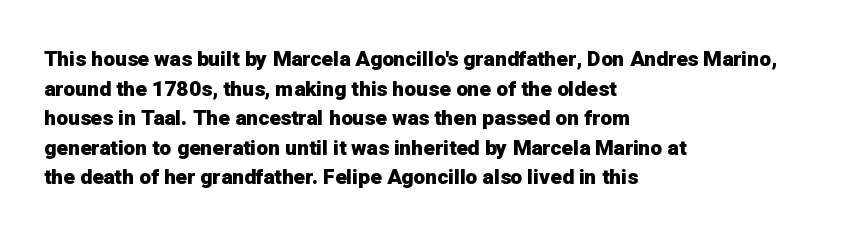
The vertical gap from one line to the next is medium. Beneath every word, the page is bare. Nothing unusual about the tracking: characters are spaced as the font intends. Its strokes are broad and dark, the hallmark of bold type. This sample uses an upright cut, with every glyph sitting square on the baseline. If you drew a ruler down the left edge, every line would touch it.
